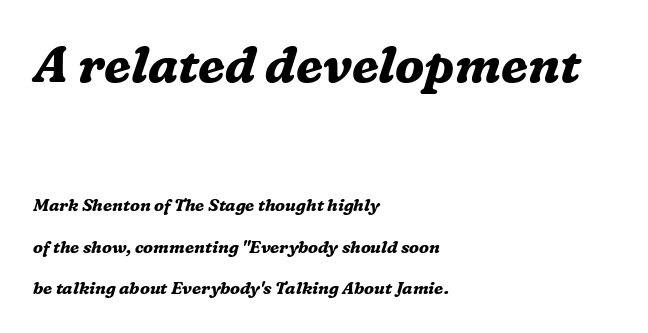
{"serif": "yes", "italic": "yes", "lean": "right", "slant_degrees": 16, "bold": "yes", "weight": "bold", "width": "normal", "stroke_contrast": "medium", "x_height": "medium", "monospaced": "no", "underline": "no", "align": "left", "line_spacing": "loose", "line_spacing_ratio": 2.43, "letter_spacing": "normal", "letter_spacing_em": 0.0, "larger_block": "first", "size_ratio": 2.94, "glyph_px": 50}
